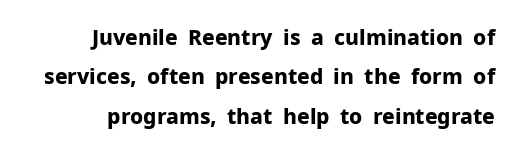
The image shows 21 px bold type, upright; set line spacing 1.88x, normal letter spacing, not underlined.
